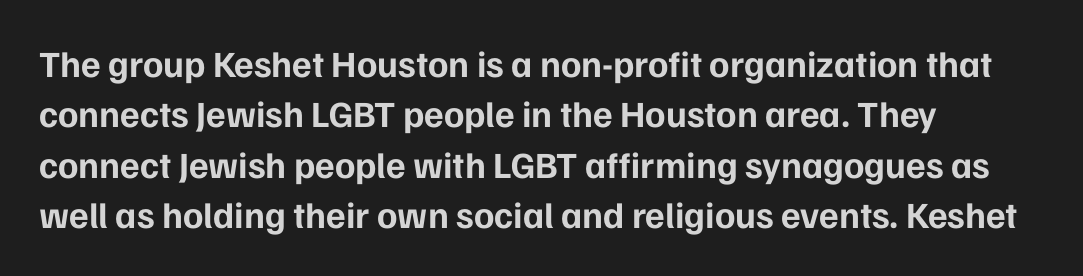
The image shows 37 px bold sans-serif type, upright; set left-aligned, normal line spacing (1.36x), normal letter spacing, not underlined; low stroke contrast and a medium x-height.
